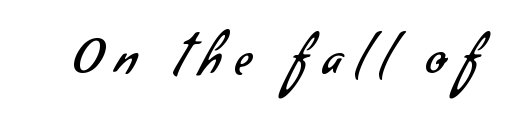
The image shows 47 px regular-weight sans-serif type; set unusually wide letter spacing (+0.31 em), not underlined; low stroke contrast and a small x-height.
